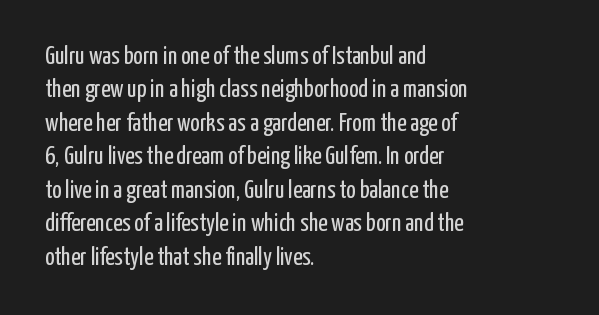
Q: Is the text bold? A: No.
Q: Is the text italic (slanted)? A: No, it is upright.
Q: Is the text underlined? A: No.
Q: How is the paragraph aligned? A: Left-aligned.
Q: Is the spacing between letters normal or unusually wide? A: Normal.
Q: Is the spacing between lines tight, normal or loose? A: Normal.
